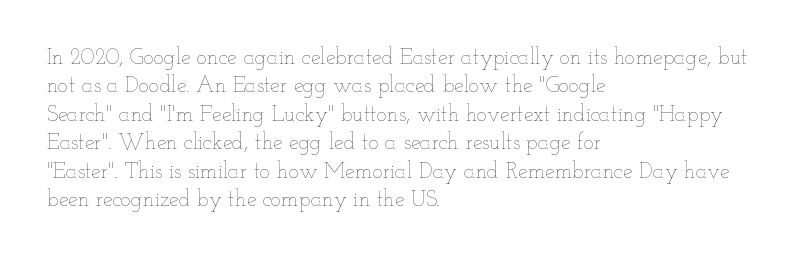
The image shows 22 px text type, upright; set left-aligned, normal line spacing (1.29x), normal letter spacing, not underlined.
